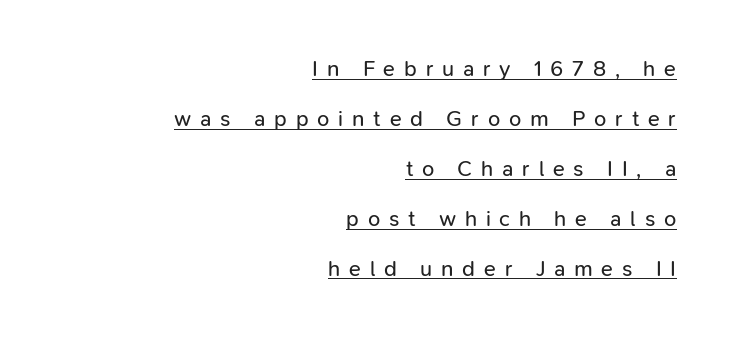
Notice how a bar underscores the lettering throughout. Ordinary non-slanted type is in use. The lines are quadded right. Heaviness? Minimal to ordinary, like unemphasized prose. Widely set lines give the paragraph a tall, airy silhouette.
